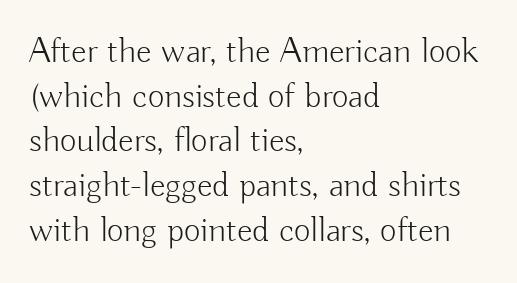
{"serif": "no", "italic": "no", "bold": "no", "weight": "light", "width": "normal", "stroke_contrast": "low", "x_height": "small", "monospaced": "no", "underline": "no", "align": "left", "line_spacing_ratio": 1.24, "letter_spacing": "normal", "letter_spacing_em": 0.0, "glyph_px": 36}
